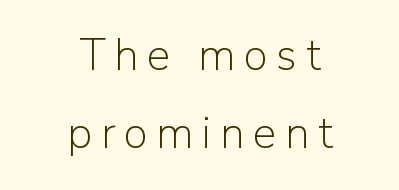
Q: Is the text bold? A: No.
Q: Is the text italic (slanted)? A: No, it is upright.
Q: Is the typeface a serif or a sans-serif typeface? A: Sans-serif.
Q: Is the text underlined? A: No.
Q: How is the paragraph aligned? A: Centered.
Q: Is the spacing between letters normal or unusually wide? A: Unusually wide.
Q: Width (condensed, normal, or wide)? A: Normal.
Q: Stroke contrast? A: Low.
Q: x-height? A: Medium.
Q: Monospaced? A: No.
